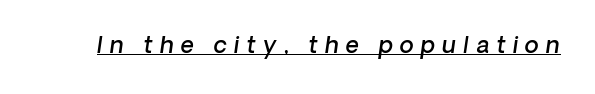
On the weight axis this lands at semibold, roughly 600. There's an unmistakable incline to the writing here. The gaps between neighbouring characters are conspicuously large. In designer terms, the underline attribute is active on this setting.
